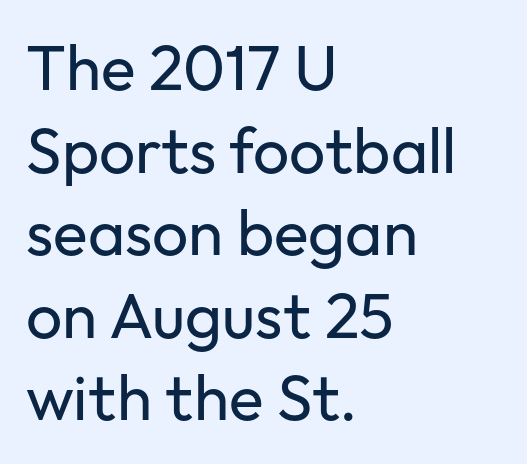
The image shows 64 px regular-weight sans-serif type, upright; set left-aligned, normal line spacing (1.29x), normal letter spacing, not underlined; low stroke contrast and a medium x-height.
